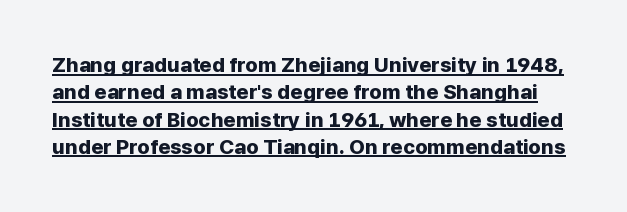
The image shows 21 px bold type, upright; set normal line spacing (1.3x), normal letter spacing, underlined.
